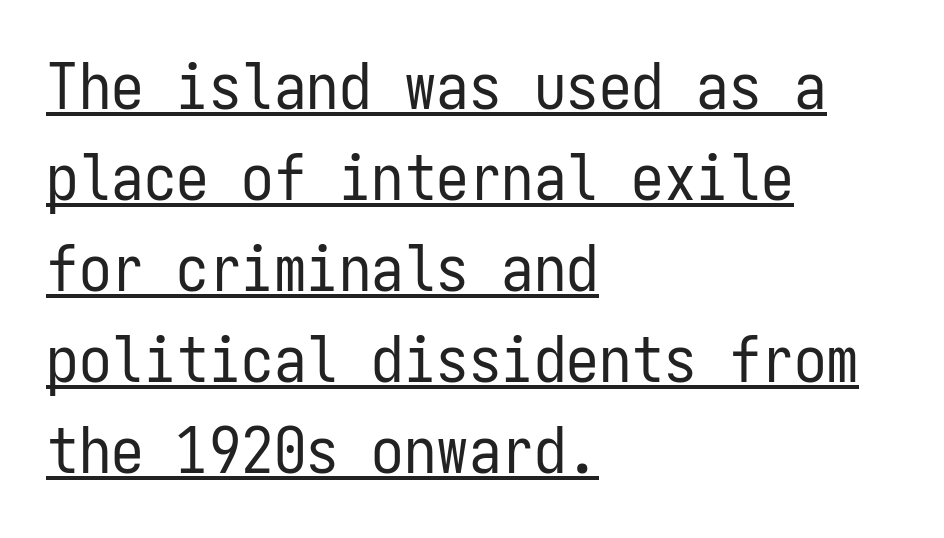
Is there much room between lines? A standard amount, neither cramped nor airy. The rendering anchors every line to the left-hand side. The passage shown has conventional tracking throughout. Nope, not italic — everything's standing straight. Honestly, the underline is the first thing you notice here. Does the type have serifs? No, each stem ends abruptly.
